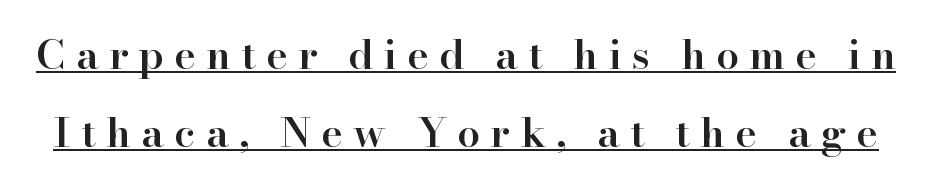
{"serif": "yes", "italic": "no", "bold": "semi", "weight": "semibold", "width": "normal", "stroke_contrast": "high", "x_height": "small", "monospaced": "no", "underline": "yes", "line_spacing": "loose", "line_spacing_ratio": 1.91, "letter_spacing": "wide", "letter_spacing_em": 0.25, "glyph_px": 41}
